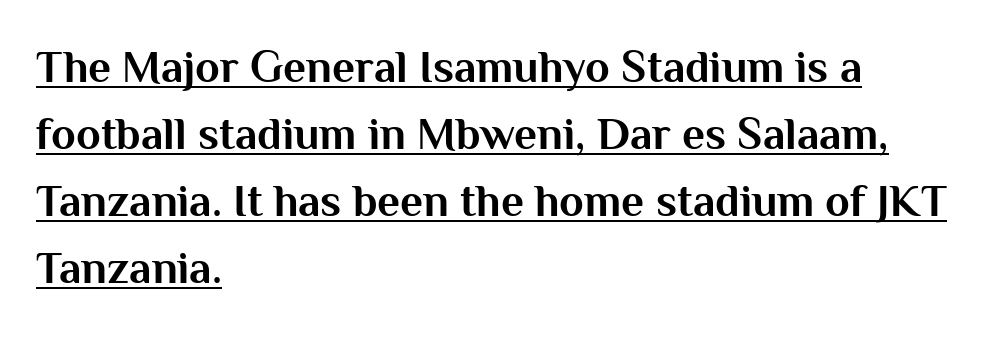
The image shows 45 px bold sans-serif type, upright; set left-aligned, normal line spacing (1.49x), normal letter spacing, underlined; medium stroke contrast and a medium x-height.
